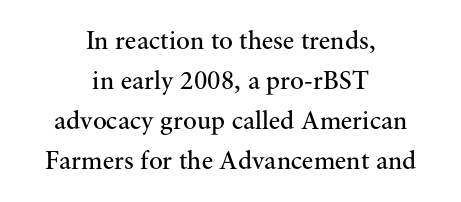
Clear beneath every line of the passage. The whitespace from short lines is split evenly between both sides. The space between consecutive lines is moderate. You can tell it's not italic because the verticals are truly vertical.
